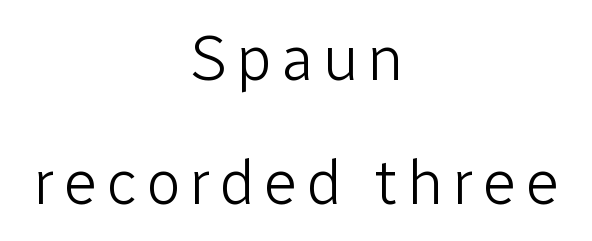
Q: Is the text bold? A: No.
Q: Is the text italic (slanted)? A: No, it is upright.
Q: Is the typeface a serif or a sans-serif typeface? A: Sans-serif.
Q: Is the text underlined? A: No.
Q: How is the paragraph aligned? A: Centered.
Q: Is the spacing between lines tight, normal or loose? A: Loose.
Q: Width (condensed, normal, or wide)? A: Normal.
Q: Stroke contrast? A: Low.
Q: x-height? A: Medium.
Q: Monospaced? A: No.
